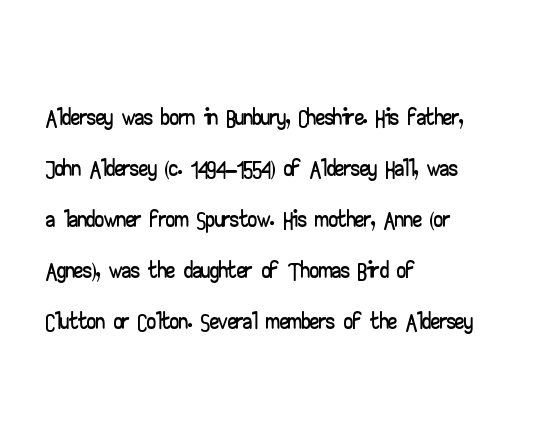
The vertical gap from one line to the next is medium. A clean baseline with only descenders dipping below it. How are the letters spaced? Ordinarily, with no added tracking. These lines stack with their left ends in a neat column.
